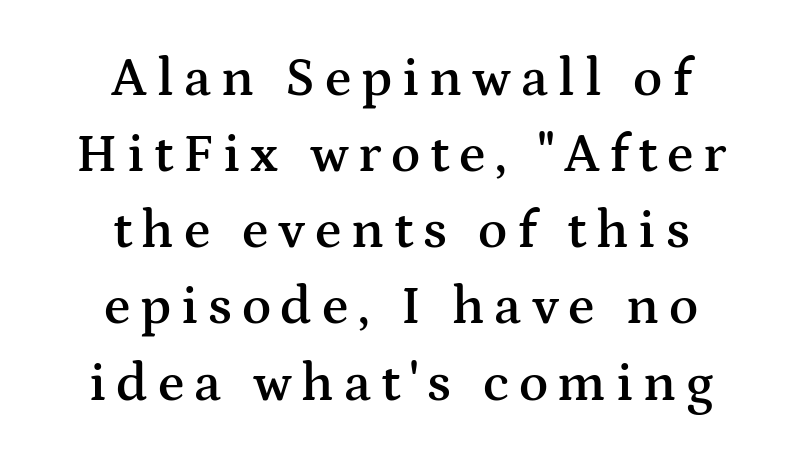
Honestly, there is no underline to notice here at all. When letters stand straight like this, we call the style roman or upright. Line starts and ends both wander, symmetrically. Note the varied advance widths — an 'i' is clearly narrower than an 'm'. Are there feet on the stems? There are — it's a serif.
